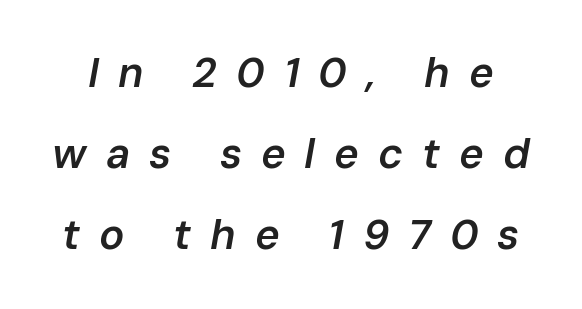
{"italic": "yes", "lean": "right", "slant_degrees": 10, "bold": "semi", "weight": "semibold", "width": "normal", "stroke_contrast": "low", "x_height": "medium", "monospaced": "no", "underline": "no", "line_spacing": "loose", "line_spacing_ratio": 1.93, "letter_spacing": "wide", "letter_spacing_em": 0.45, "glyph_px": 42}
